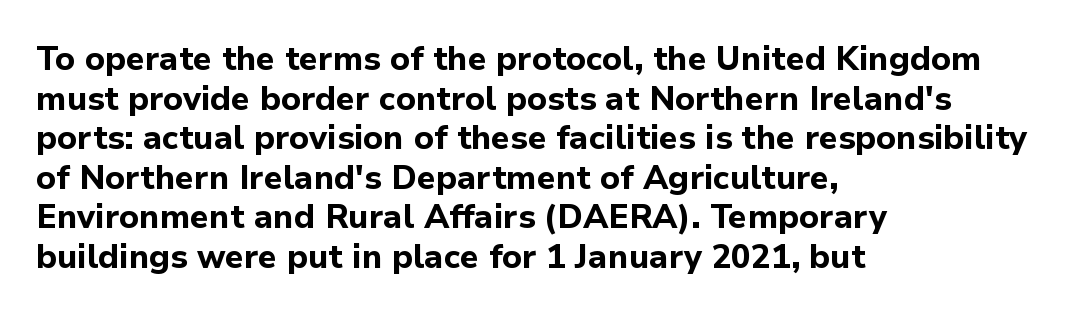
The passage shown is typeset with a sans-serif family. Nobody drew a line under any word here. Strokes here are thick enough to call this a true bold. Each line starts at the same left margin while the right side varies.
